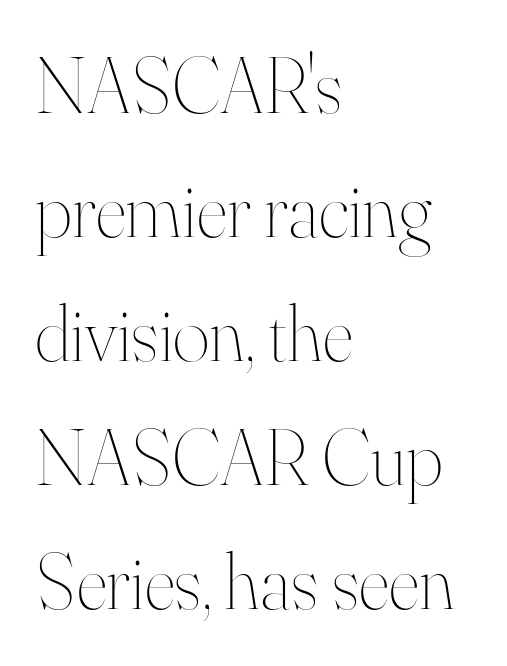
Q: Is the text bold? A: No.
Q: Is the text italic (slanted)? A: No, it is upright.
Q: Is the text underlined? A: No.
Q: How is the paragraph aligned? A: Left-aligned.
Q: Is the spacing between letters normal or unusually wide? A: Normal.
Q: Is the spacing between lines tight, normal or loose? A: Normal.
Q: Width (condensed, normal, or wide)? A: Normal.
Q: Stroke contrast? A: High.
Q: x-height? A: Small.
Q: Monospaced? A: No.
